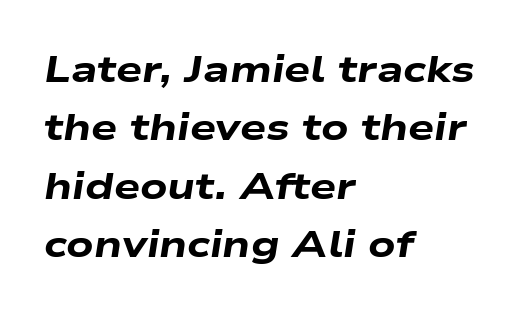
{"italic": "yes", "lean": "right", "slant_degrees": 9, "bold": "yes", "weight": "heavy", "width": "wide", "stroke_contrast": "low", "x_height": "medium", "monospaced": "no", "underline": "no", "align": "left", "line_spacing": "normal", "line_spacing_ratio": 1.58, "letter_spacing": "normal", "letter_spacing_em": 0.0, "glyph_px": 37}
